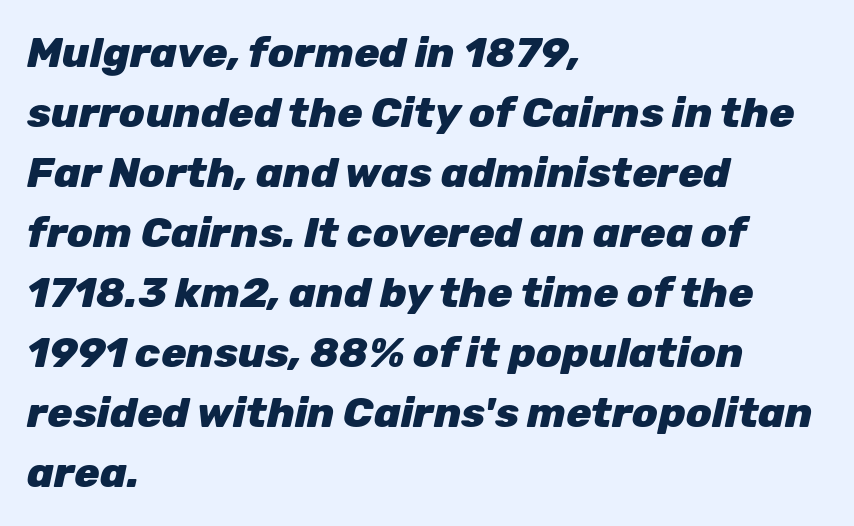
The image shows 42 px heavy type, italic (leaning right); set left-aligned, normal line spacing (1.43x), normal letter spacing, not underlined; low stroke contrast and a medium x-height.
